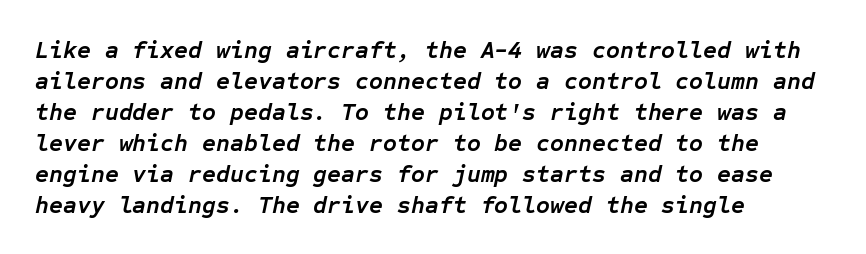
Reading down the column, the eye jumps a familiar distance to each next line. The words here are not underlined. A classic flush-left, rag-right setting is used for this passage. The sample has been set heavy, in full bold.
